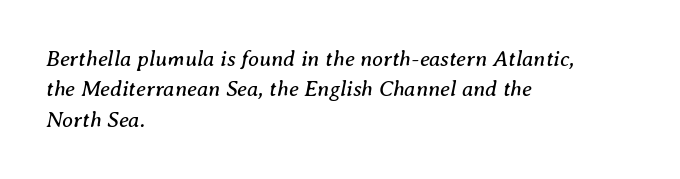
{"italic": "yes", "lean": "right", "slant_degrees": 8, "bold": "no", "underline": "no", "align": "left", "line_spacing": "normal", "line_spacing_ratio": 1.38, "letter_spacing": "normal", "letter_spacing_em": 0.0, "glyph_px": 22}
